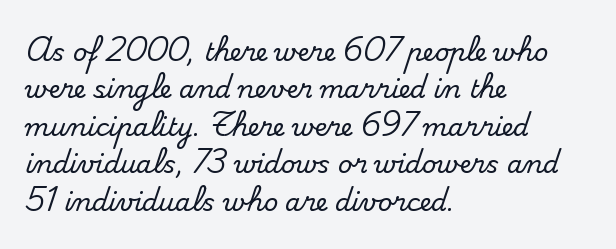
{"underline": "no", "align": "left", "line_spacing": "normal", "line_spacing_ratio": 1.5, "letter_spacing": "normal", "letter_spacing_em": 0.0, "glyph_px": 25}
